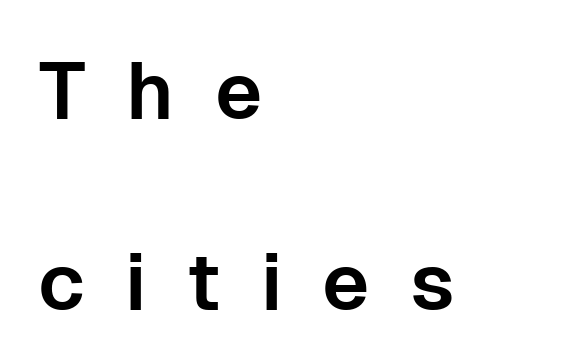
The image shows 80 px sans-serif type, upright; set left-aligned, loose line spacing (2.39x), unusually wide letter spacing (+0.5 em), not underlined; low stroke contrast and a medium x-height.
